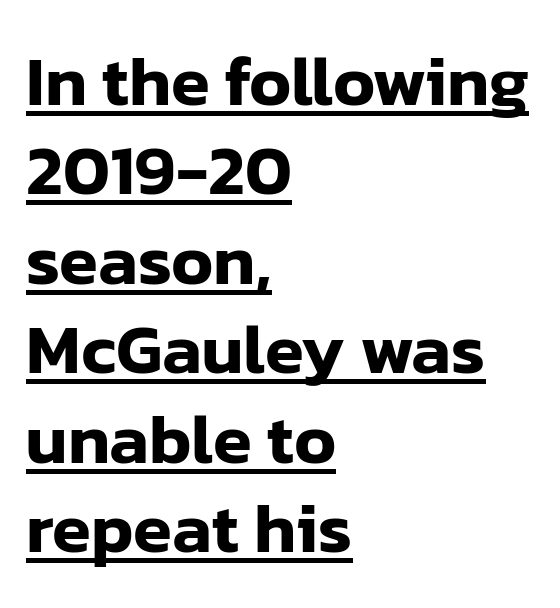
The image shows 71 px sans-serif type, upright; set left-aligned, normal line spacing (1.26x), normal letter spacing, underlined; low stroke contrast and a medium x-height.
